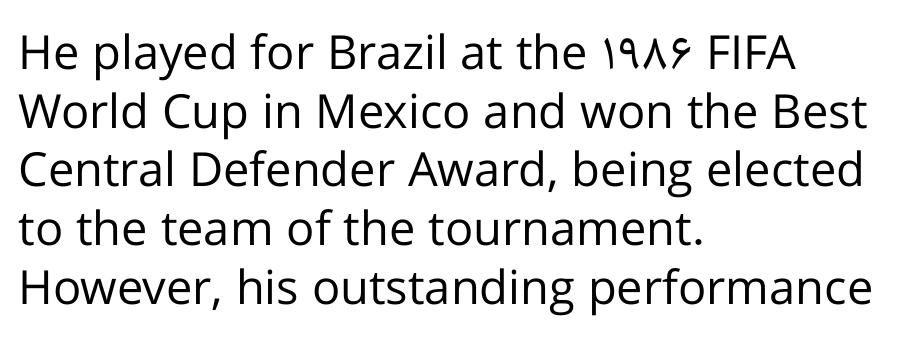
Q: Is the text bold? A: No.
Q: Is the text italic (slanted)? A: No, it is upright.
Q: Is the typeface a serif or a sans-serif typeface? A: Sans-serif.
Q: Is the text underlined? A: No.
Q: How is the paragraph aligned? A: Left-aligned.
Q: Is the spacing between letters normal or unusually wide? A: Normal.
Q: Is the spacing between lines tight, normal or loose? A: Normal.
Q: Width (condensed, normal, or wide)? A: Normal.
Q: Stroke contrast? A: Low.
Q: x-height? A: Medium.
Q: Monospaced? A: No.
